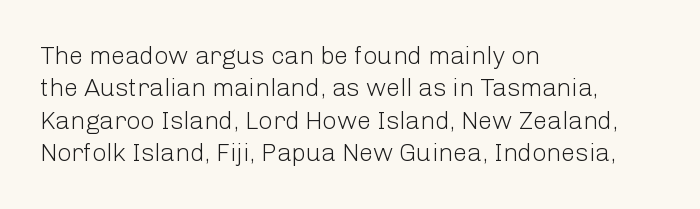
{"italic": "no", "bold": "no", "underline": "no", "align": "left", "line_spacing": "normal", "line_spacing_ratio": 1.3, "letter_spacing": "normal", "letter_spacing_em": 0.0, "glyph_px": 25}
